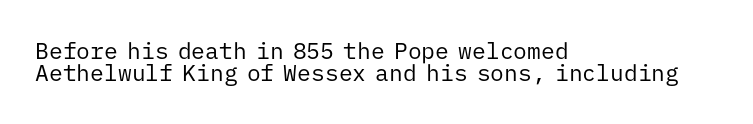
Q: Is the text bold? A: No.
Q: Is the text italic (slanted)? A: No, it is upright.
Q: Is the text underlined? A: No.
Q: How is the paragraph aligned? A: Left-aligned.
Q: Is the spacing between letters normal or unusually wide? A: Normal.
Q: Is the spacing between lines tight, normal or loose? A: Tight.
